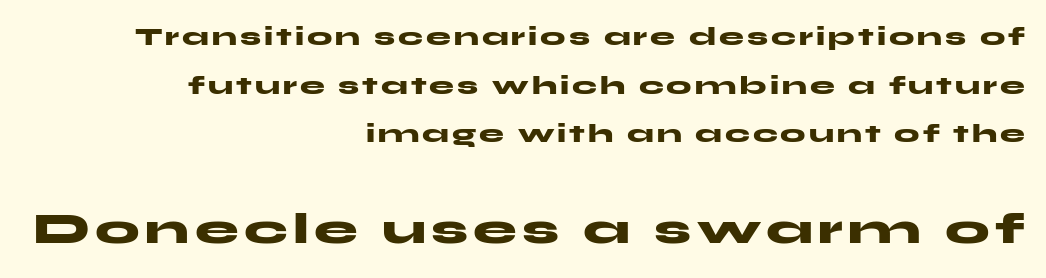
Q: Is the text bold? A: Yes.
Q: Is the text italic (slanted)? A: No, it is upright.
Q: Is the typeface a serif or a sans-serif typeface? A: Sans-serif.
Q: Is the text underlined? A: No.
Q: How is the paragraph aligned? A: Right-aligned.
Q: Is the spacing between lines tight, normal or loose? A: Loose.
Q: Which block of text is set in a larger size, the first (top) or the second (bottom)? A: The second (bottom) one.
Q: Width (condensed, normal, or wide)? A: Wide.
Q: Stroke contrast? A: Medium.
Q: x-height? A: Medium.
Q: Monospaced? A: No.
